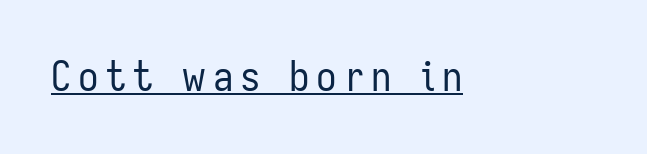
{"serif": "no", "italic": "no", "bold": "no", "weight": "regular", "width": "condensed", "stroke_contrast": "low", "x_height": "medium", "monospaced": "no", "underline": "yes", "glyph_px": 41}
